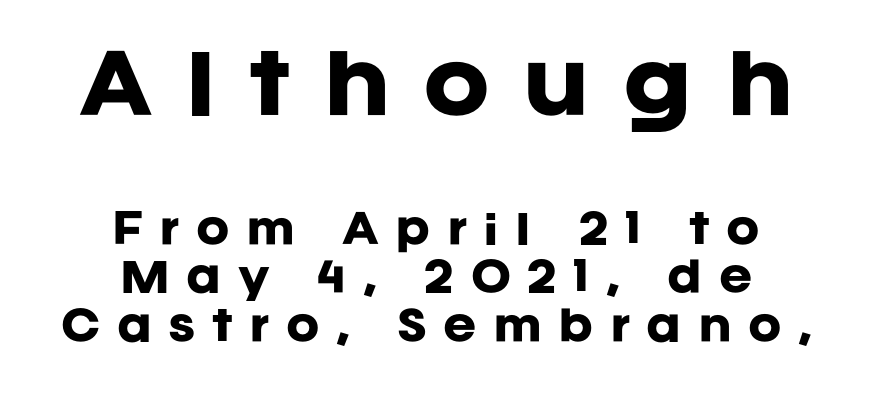
{"serif": "no", "italic": "no", "bold": "yes", "weight": "heavy", "width": "normal", "stroke_contrast": "low", "x_height": "large", "monospaced": "no", "underline": "no", "align": "center", "line_spacing_ratio": 1.21, "letter_spacing": "wide", "letter_spacing_em": 0.41, "larger_block": "first", "size_ratio": 2.0, "glyph_px": 80}
